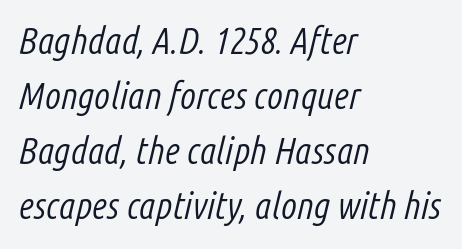
Character widths vary here, with narrow letters taking less room than wide ones. Each row of text sits above clean, open space. Think standard paragraph weight, or any step lighter than that. Leading: standard.
